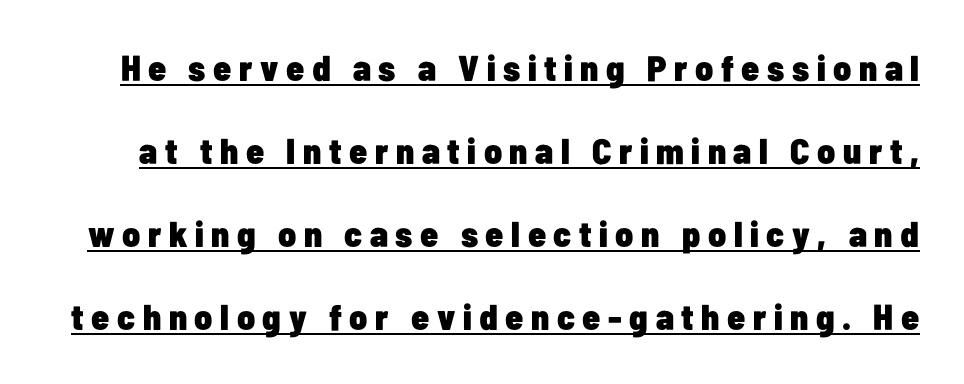
{"serif": "no", "italic": "no", "bold": "yes", "weight": "heavy", "width": "condensed", "stroke_contrast": "low", "x_height": "medium", "monospaced": "no", "underline": "yes", "line_spacing": "loose", "line_spacing_ratio": 2.31, "letter_spacing": "wide", "letter_spacing_em": 0.21, "glyph_px": 36}
